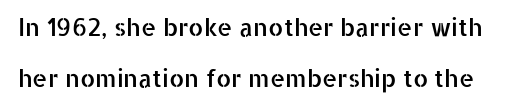
The strip under each line holds only bare page. What stands out about the letter spacing? Nothing — it is the standard amount. The line-height multiplier appears high, well above default. Does the lettering tilt? It doesn't — this is upright.
